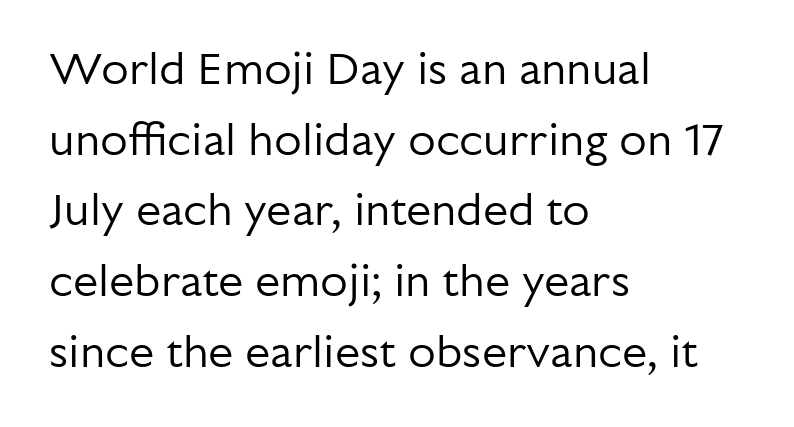
{"serif": "no", "italic": "no", "bold": "no", "weight": "regular", "width": "normal", "stroke_contrast": "low", "x_height": "medium", "monospaced": "no", "underline": "no", "align": "left", "line_spacing": "normal", "line_spacing_ratio": 1.57, "letter_spacing": "normal", "letter_spacing_em": 0.0, "glyph_px": 45}
